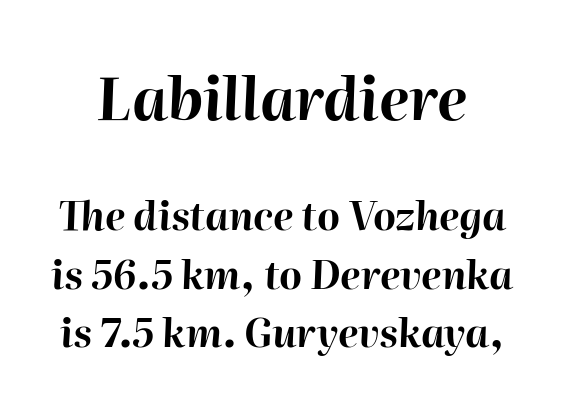
{"italic": "yes", "lean": "right", "slant_degrees": 2, "bold": "yes", "weight": "bold", "width": "normal", "stroke_contrast": "high", "x_height": "medium", "monospaced": "no", "underline": "no", "line_spacing": "normal", "line_spacing_ratio": 1.5, "letter_spacing": "normal", "letter_spacing_em": 0.0, "larger_block": "first", "size_ratio": 1.49, "glyph_px": 58}
